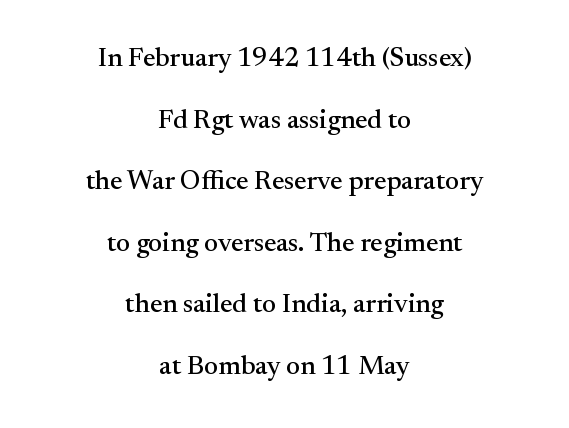
The image shows 27 px text type, upright; set centered, loose line spacing (2.28x), normal letter spacing, not underlined.
